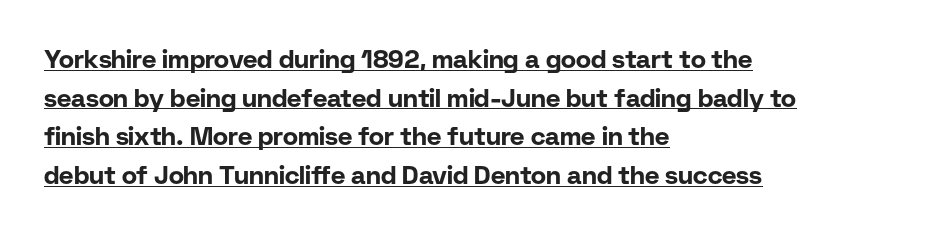
{"italic": "no", "bold": "yes", "underline": "yes", "align": "left", "line_spacing": "normal", "line_spacing_ratio": 1.55, "letter_spacing": "normal", "letter_spacing_em": 0.0, "glyph_px": 25}
